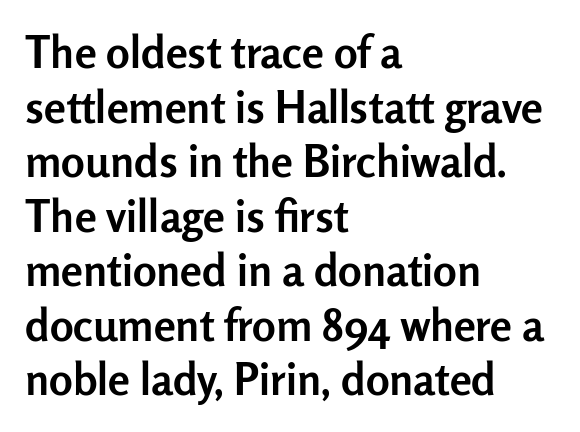
The image shows 44 px semibold sans-serif type, upright; set left-aligned, line spacing 1.24x, normal letter spacing, not underlined; low stroke contrast and a medium x-height.
